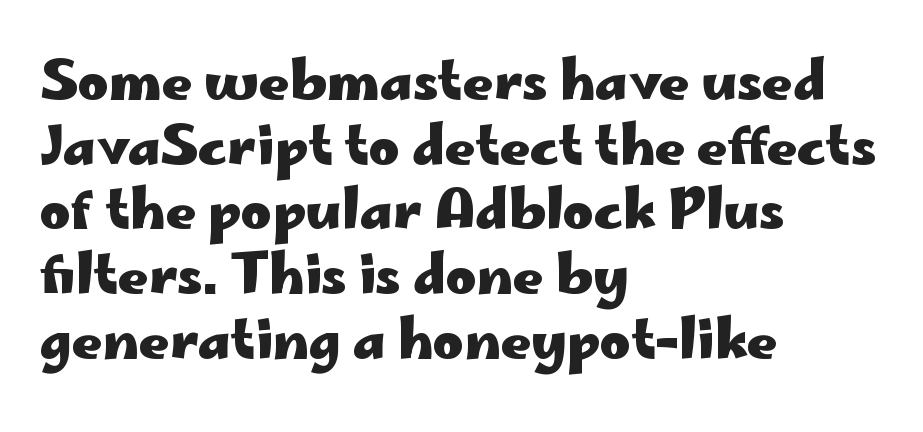
It's the straight-up-and-down kind of type. A typesetter would label this face a sans. Chunky letters — that's bold for sure. These lines stack with their left ends in a neat column. Words float on clear page, feet unadorned.
